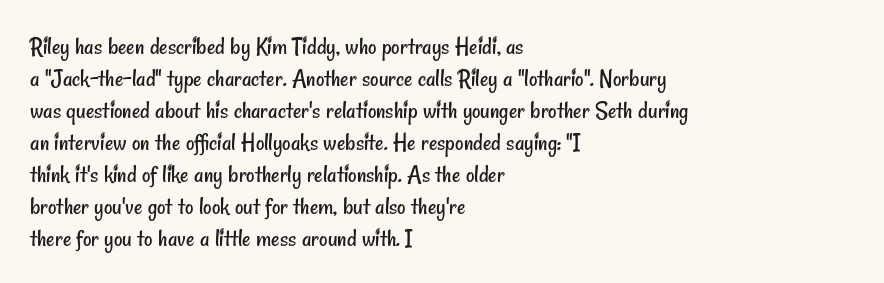
{"bold": "no", "underline": "no", "align": "left", "line_spacing_ratio": 1.23, "letter_spacing": "normal", "letter_spacing_em": 0.0, "glyph_px": 26}
